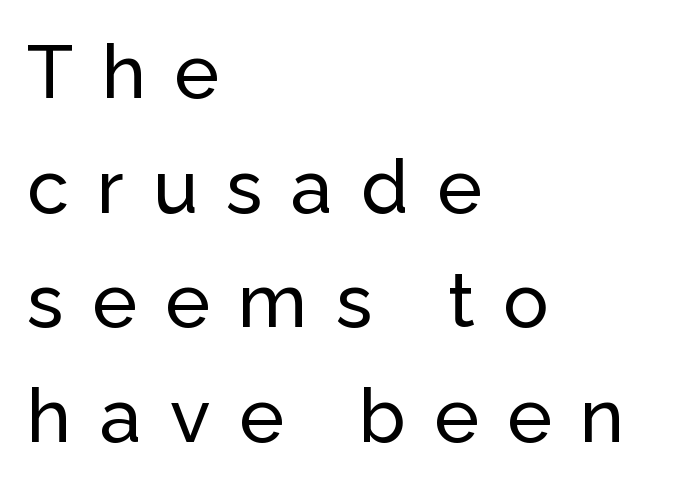
{"serif": "no", "italic": "no", "width": "normal", "stroke_contrast": "low", "x_height": "medium", "monospaced": "no", "underline": "no", "align": "left", "line_spacing": "normal", "line_spacing_ratio": 1.53, "letter_spacing": "wide", "letter_spacing_em": 0.38, "glyph_px": 75}
